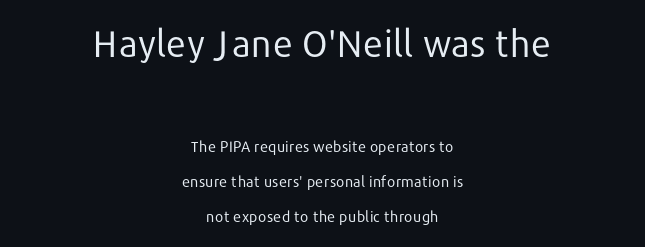
{"serif": "no", "italic": "no", "bold": "no", "weight": "regular", "width": "normal", "stroke_contrast": "low", "x_height": "medium", "monospaced": "no", "underline": "no", "align": "center", "line_spacing": "loose", "line_spacing_ratio": 2.35, "letter_spacing": "normal", "letter_spacing_em": 0.0, "larger_block": "first", "size_ratio": 2.47, "glyph_px": 37}
